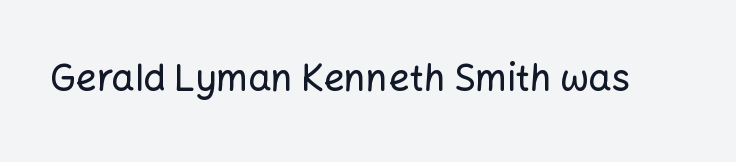
Q: Is the text italic (slanted)? A: No, it is upright.
Q: Is the typeface a serif or a sans-serif typeface? A: Sans-serif.
Q: Is the text underlined? A: No.
Q: Is the spacing between letters normal or unusually wide? A: Normal.
Q: Width (condensed, normal, or wide)? A: Normal.
Q: Stroke contrast? A: Low.
Q: x-height? A: Medium.
Q: Monospaced? A: No.
